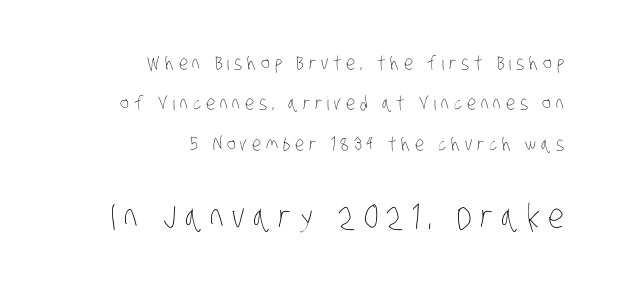
Casual observation: everything's shoved over to the right. Whoever set this chose breathing room over compactness in the vertical rhythm. The rendering uses natural spacing where letterforms have individual widths. The glyphs are unaccompanied by any horizontal stroke below them. In terms of letterspacing, this is a distinctly airy, spread setting.
